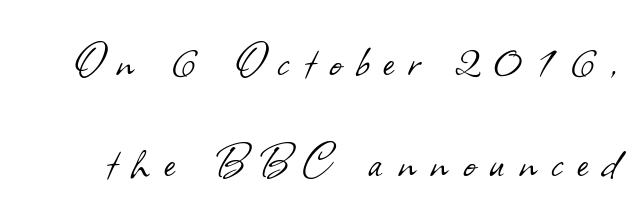
Q: Is the text bold? A: No.
Q: Is the typeface a serif or a sans-serif typeface? A: Sans-serif.
Q: Is the text underlined? A: No.
Q: Is the spacing between letters normal or unusually wide? A: Unusually wide.
Q: Is the spacing between lines tight, normal or loose? A: Loose.
Q: Width (condensed, normal, or wide)? A: Normal.
Q: Stroke contrast? A: Low.
Q: x-height? A: Small.
Q: Monospaced? A: No.
